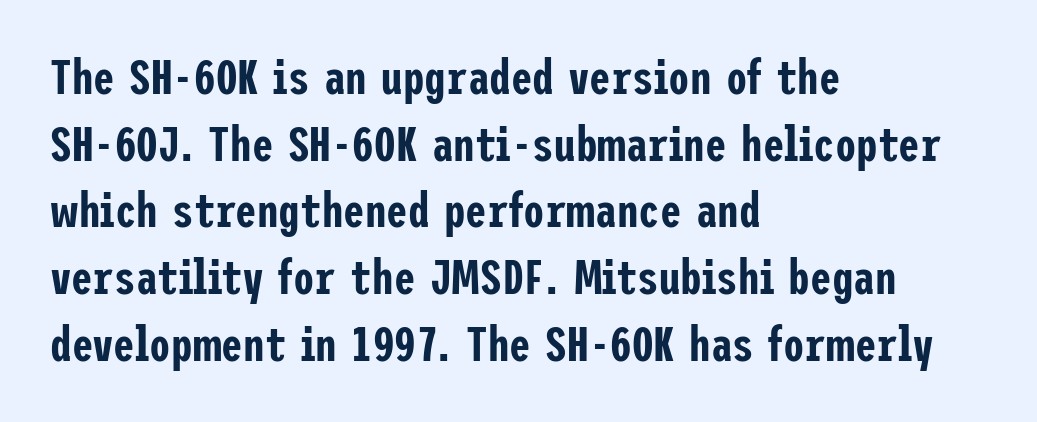
The image shows 48 px condensed sans-serif type, upright; set left-aligned, normal line spacing (1.39x), normal letter spacing, not underlined; low stroke contrast and a medium x-height.
